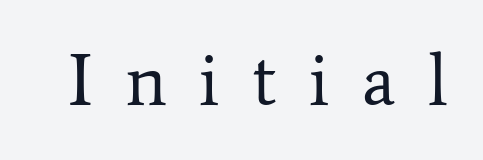
Beneath every word, the page is bare. The passage shown is typeset with a serif family. The passage shown is typed in a proportional face where columns would drift. This sample uses an upright cut, with every glyph sitting square on the baseline. The letters look calm and open, with moderate or lighter stems.
